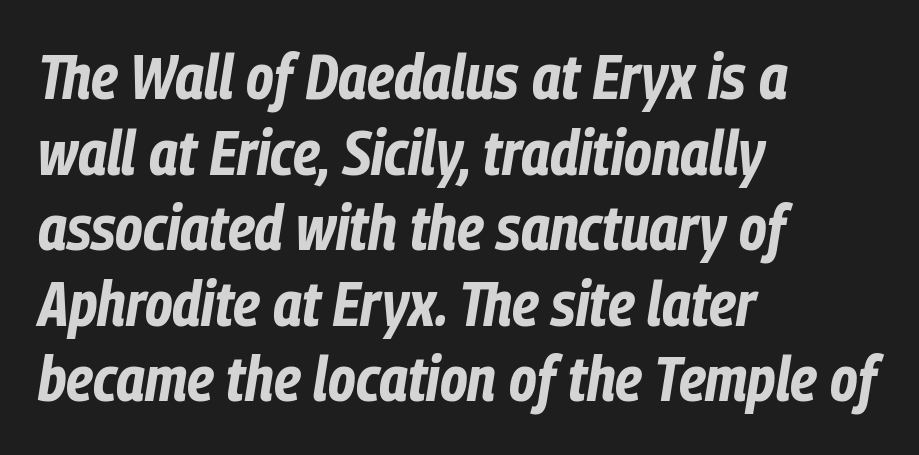
Q: Is the text bold? A: Yes.
Q: Is the text italic (slanted)? A: Yes, it leans right by about 9 degrees.
Q: Is the text underlined? A: No.
Q: How is the paragraph aligned? A: Left-aligned.
Q: Is the spacing between letters normal or unusually wide? A: Normal.
Q: Width (condensed, normal, or wide)? A: Condensed.
Q: Stroke contrast? A: Low.
Q: x-height? A: Medium.
Q: Monospaced? A: No.
